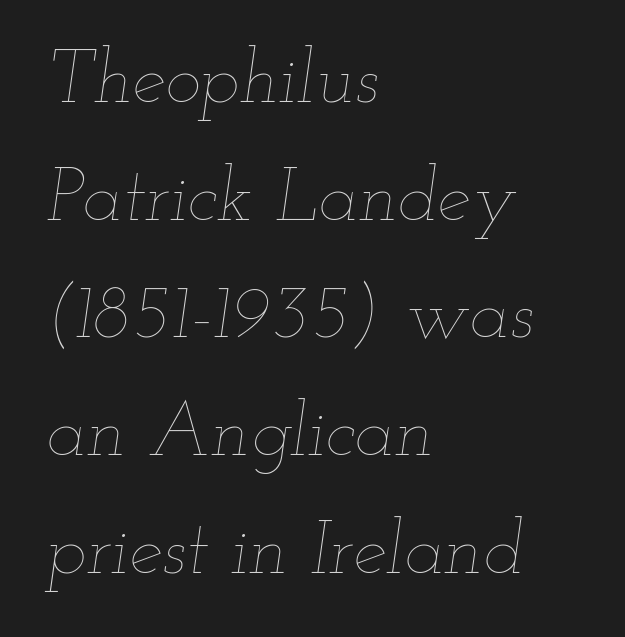
Honestly, there is no underline to notice here at all. The passage is arranged the way most books set body copy — flush left. Slanted lettering throughout. Vertical spacing — default. This reads as an unemphasized weight, regular at the heaviest.
